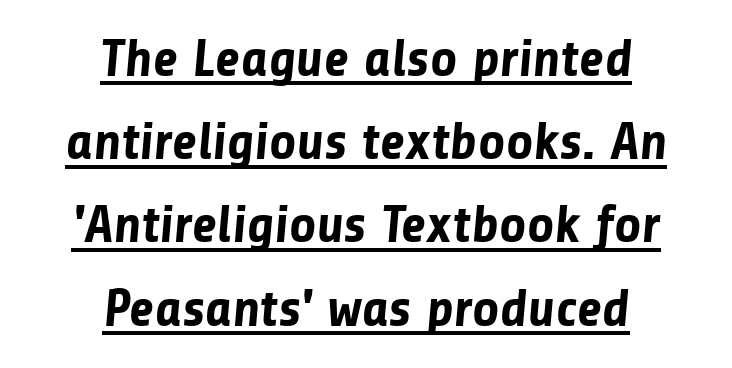
{"serif": "no", "bold": "yes", "weight": "bold", "width": "normal", "stroke_contrast": "low", "x_height": "medium", "monospaced": "no", "underline": "yes", "align": "center", "line_spacing": "normal", "line_spacing_ratio": 1.57, "letter_spacing": "normal", "letter_spacing_em": 0.0, "glyph_px": 53}
